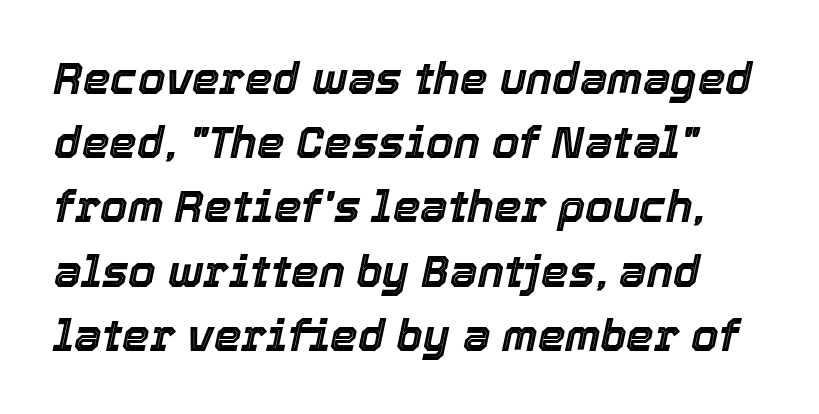
Q: Is the text italic (slanted)? A: Yes, it leans right by about 12 degrees.
Q: Is the text underlined? A: No.
Q: Is the spacing between letters normal or unusually wide? A: Normal.
Q: Is the spacing between lines tight, normal or loose? A: Normal.
Q: Width (condensed, normal, or wide)? A: Normal.
Q: x-height? A: Medium.
Q: Monospaced? A: No.
